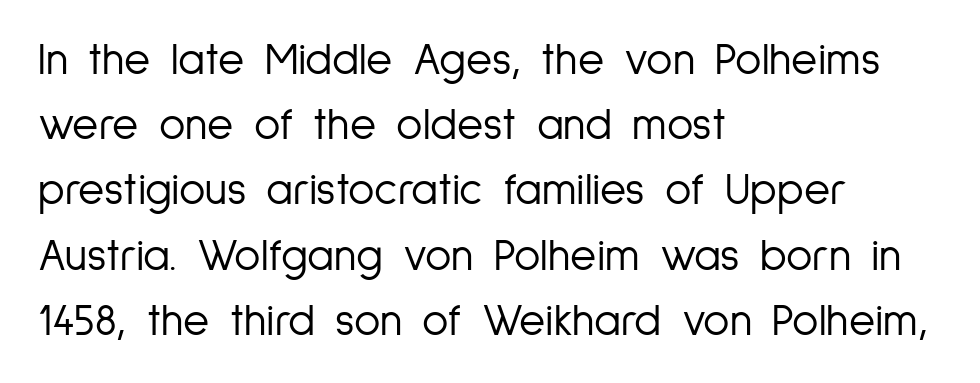
The lines in this sample share a left origin and differ only in where they stop. Quick note: not italic, upright. Is this a fixed-width face? No — the glyphs have proportional, varying widths. These lines are composed in type without serifs.
